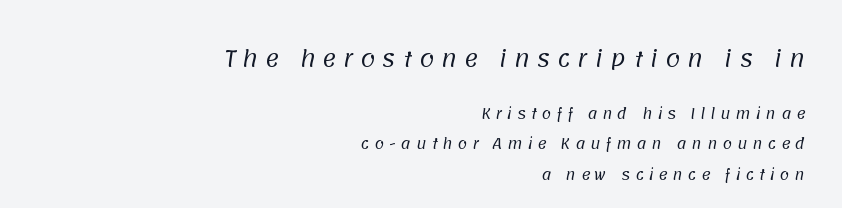
Q: Is the text bold? A: No.
Q: Is the text underlined? A: No.
Q: How is the paragraph aligned? A: Right-aligned.
Q: Is the spacing between letters normal or unusually wide? A: Unusually wide.
Q: Is the spacing between lines tight, normal or loose? A: Loose.
Q: Which block of text is set in a larger size, the first (top) or the second (bottom)? A: The first (top) one.
